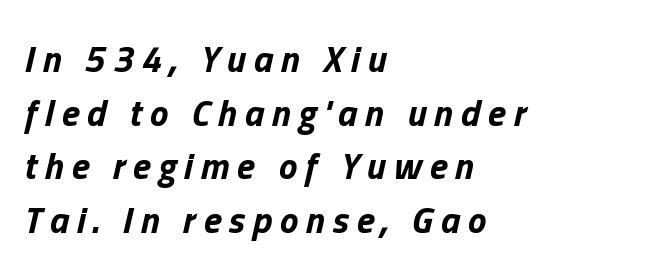
{"italic": "yes", "lean": "right", "slant_degrees": 13, "bold": "yes", "weight": "bold", "width": "normal", "stroke_contrast": "low", "x_height": "medium", "monospaced": "no", "underline": "no", "align": "left", "line_spacing": "normal", "line_spacing_ratio": 1.45, "letter_spacing": "wide", "letter_spacing_em": 0.21, "glyph_px": 37}
